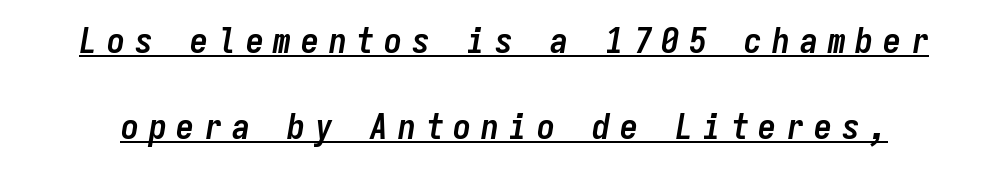
{"italic": "yes", "lean": "right", "slant_degrees": 9, "bold": "yes", "weight": "semibold", "width": "condensed", "stroke_contrast": "low", "x_height": "medium", "monospaced": "yes", "underline": "yes", "line_spacing": "loose", "line_spacing_ratio": 2.39, "letter_spacing": "wide", "letter_spacing_em": 0.27, "glyph_px": 36}
